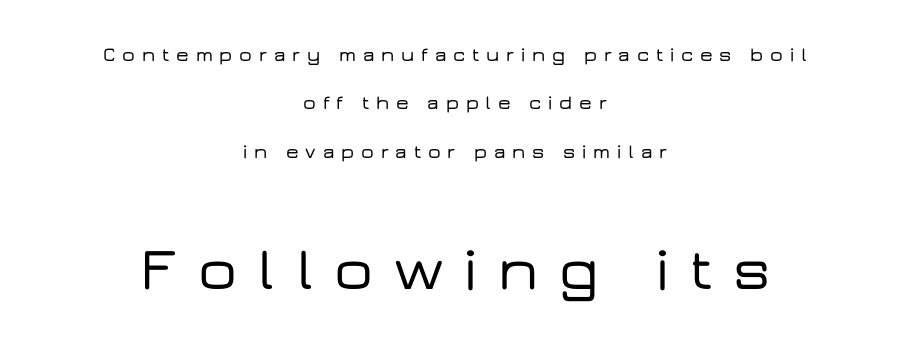
Q: Is the text italic (slanted)? A: No, it is upright.
Q: Is the typeface a serif or a sans-serif typeface? A: Sans-serif.
Q: Is the text underlined? A: No.
Q: How is the paragraph aligned? A: Centered.
Q: Is the spacing between letters normal or unusually wide? A: Unusually wide.
Q: Is the spacing between lines tight, normal or loose? A: Loose.
Q: Which block of text is set in a larger size, the first (top) or the second (bottom)? A: The second (bottom) one.
Q: Width (condensed, normal, or wide)? A: Wide.
Q: Stroke contrast? A: Low.
Q: x-height? A: Medium.
Q: Monospaced? A: No.
